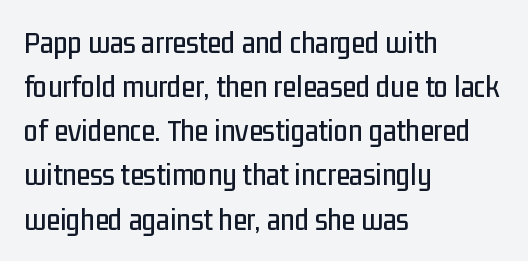
{"serif": "no", "italic": "no", "width": "condensed", "stroke_contrast": "low", "x_height": "medium", "monospaced": "no", "underline": "no", "align": "left", "line_spacing": "normal", "line_spacing_ratio": 1.38, "letter_spacing": "normal", "letter_spacing_em": 0.0, "glyph_px": 32}
